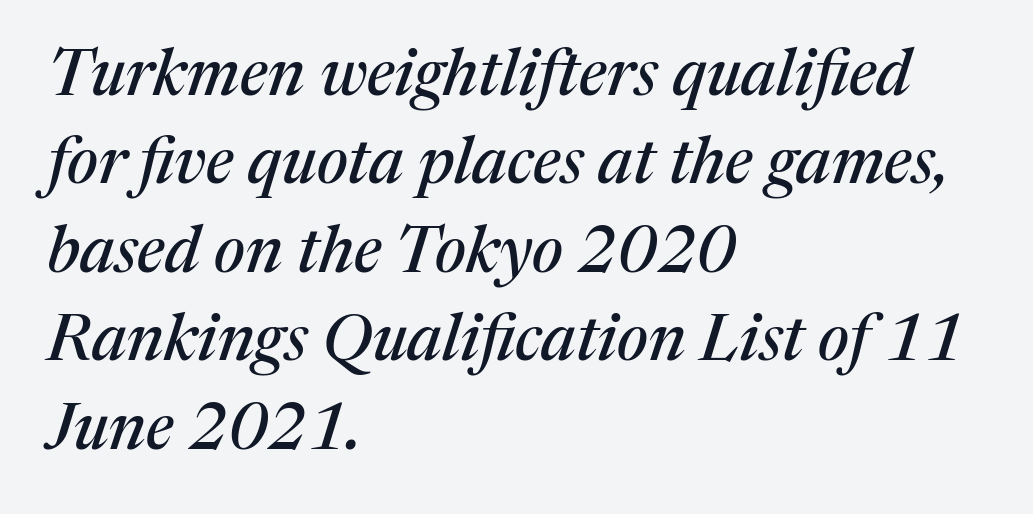
Q: Is the text italic (slanted)? A: Yes, it leans right by about 17 degrees.
Q: Is the typeface a serif or a sans-serif typeface? A: Serif.
Q: Is the text underlined? A: No.
Q: How is the paragraph aligned? A: Left-aligned.
Q: Is the spacing between letters normal or unusually wide? A: Normal.
Q: Is the spacing between lines tight, normal or loose? A: Normal.
Q: Width (condensed, normal, or wide)? A: Normal.
Q: Stroke contrast? A: Medium.
Q: x-height? A: Medium.
Q: Monospaced? A: No.
